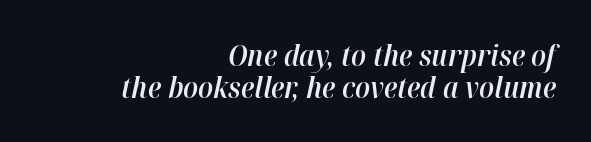
Q: Is the text bold? A: Semi-bold.
Q: Is the text italic (slanted)? A: Yes, it leans right by about 12 degrees.
Q: Is the text underlined? A: No.
Q: How is the paragraph aligned? A: Right-aligned.
Q: Is the spacing between letters normal or unusually wide? A: Normal.
Q: Is the spacing between lines tight, normal or loose? A: Tight.
Q: Width (condensed, normal, or wide)? A: Normal.
Q: Stroke contrast? A: High.
Q: x-height? A: Medium.
Q: Monospaced? A: No.
